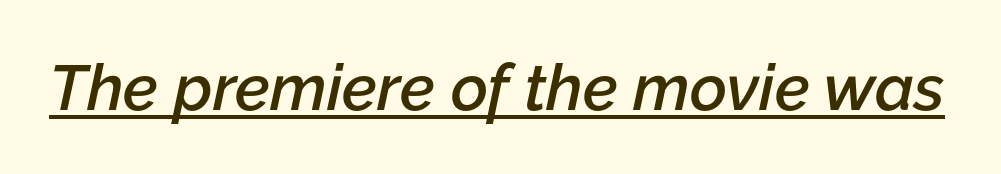
The image shows 64 px semibold type, italic (leaning right); set normal letter spacing, underlined; low stroke contrast and a medium x-height.
